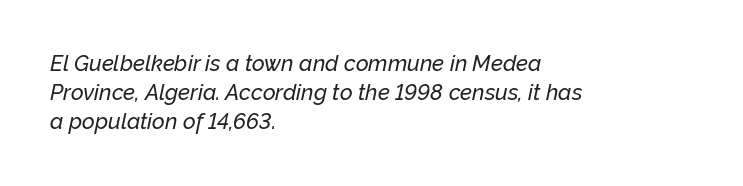
Caption: multi-line text, flush left, ragged right. One glance says typical: line gaps are just what's usual. Anything drawn beneath the words? Only blank space. The type is set solid horizontally, with unmodified tracking. Slanted lettering throughout.
